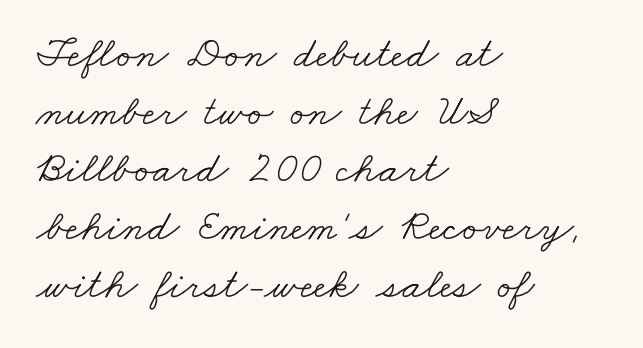
The image shows 44 px light, wide serif type; set left-aligned, normal line spacing (1.31x), normal letter spacing, not underlined; low stroke contrast and a small x-height.
